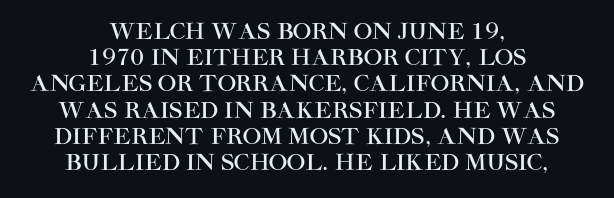
{"italic": "no", "underline": "no", "align": "center", "line_spacing_ratio": 1.19, "letter_spacing": "normal", "letter_spacing_em": 0.0, "glyph_px": 22}
